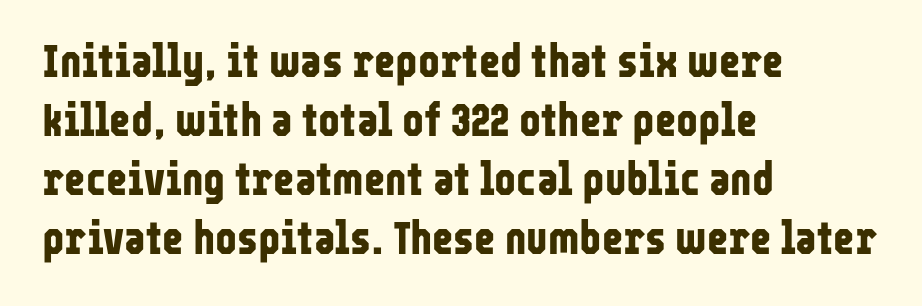
Q: Is the text bold? A: Yes.
Q: Is the text italic (slanted)? A: No, it is upright.
Q: Is the typeface a serif or a sans-serif typeface? A: Sans-serif.
Q: Is the text underlined? A: No.
Q: How is the paragraph aligned? A: Left-aligned.
Q: Is the spacing between letters normal or unusually wide? A: Normal.
Q: Is the spacing between lines tight, normal or loose? A: Normal.
Q: Width (condensed, normal, or wide)? A: Condensed.
Q: Stroke contrast? A: Low.
Q: x-height? A: Medium.
Q: Monospaced? A: No.
